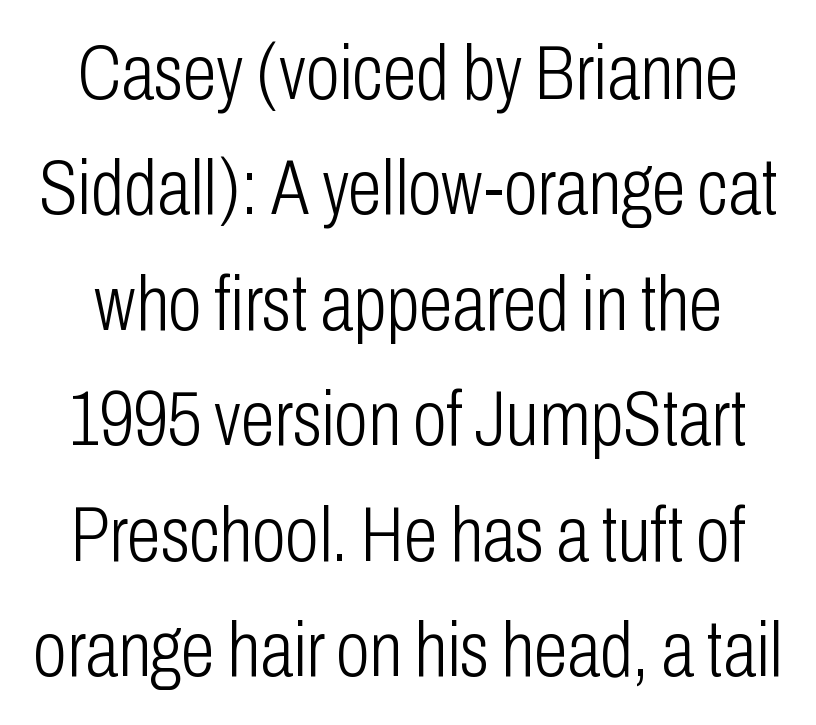
Observe the absence of serifs on each vertical stroke in this sample. Stems here are at most as thick as an everyday book face. What stands out about the letter spacing? Nothing — it is the standard amount. Baseline-to-baseline distance is the conventional proportion of letter height. A typesetter would call this proportional, since set widths differ per character.
